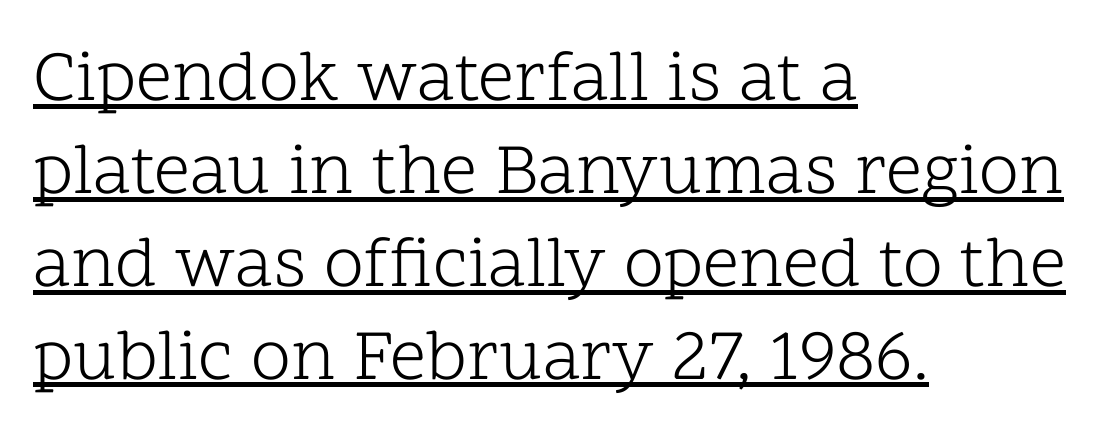
{"serif": "yes", "italic": "no", "bold": "no", "weight": "light", "width": "normal", "stroke_contrast": "low", "x_height": "medium", "monospaced": "no", "underline": "yes", "align": "left", "line_spacing": "normal", "line_spacing_ratio": 1.29, "letter_spacing": "normal", "letter_spacing_em": 0.0, "glyph_px": 72}
